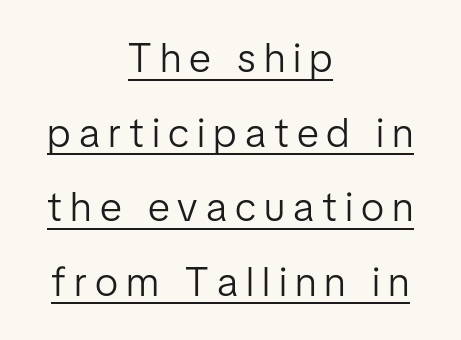
The image shows 41 px light sans-serif type, upright; set centered, line spacing 1.82x, unusually wide letter spacing (+0.2 em), underlined; low stroke contrast and a medium x-height.
